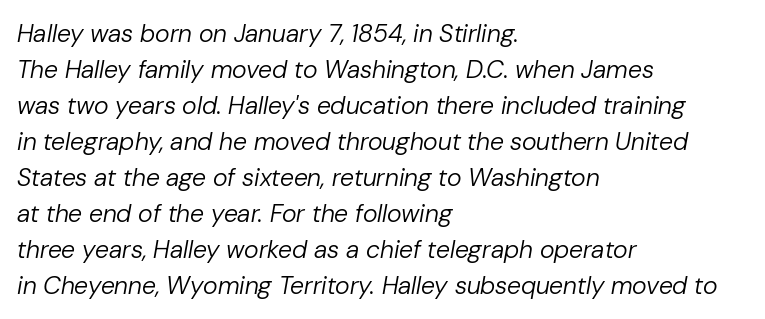
Slanted lettering throughout. A light-to-regular cut is what we see here. One glance says typical: line gaps are just what's usual. This rendering features lettering with no underline. Horizontal alignment here is leftward, the default for most running prose.
